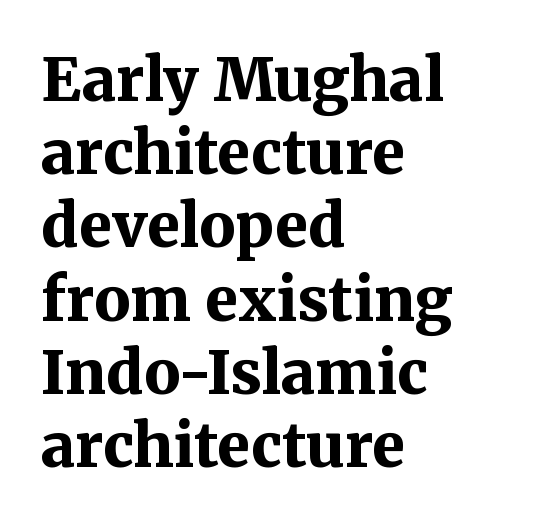
{"serif": "yes", "italic": "no", "bold": "yes", "weight": "bold", "width": "normal", "stroke_contrast": "medium", "x_height": "medium", "monospaced": "no", "underline": "no", "align": "left", "line_spacing_ratio": 1.22, "letter_spacing": "normal", "letter_spacing_em": 0.0, "glyph_px": 60}
